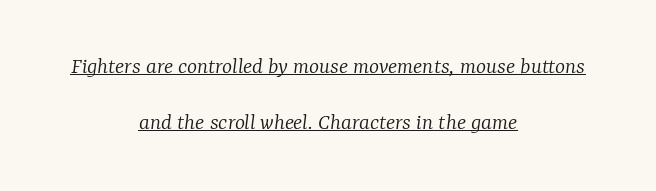
{"italic": "yes", "lean": "right", "slant_degrees": 7, "bold": "no", "underline": "yes", "align": "center", "line_spacing": "loose", "line_spacing_ratio": 2.32, "letter_spacing": "normal", "letter_spacing_em": 0.0, "glyph_px": 24}
